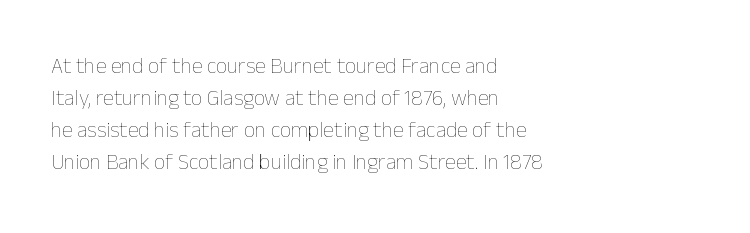
The image shows 22 px text type, upright; set left-aligned, normal line spacing (1.46x), normal letter spacing, not underlined.
